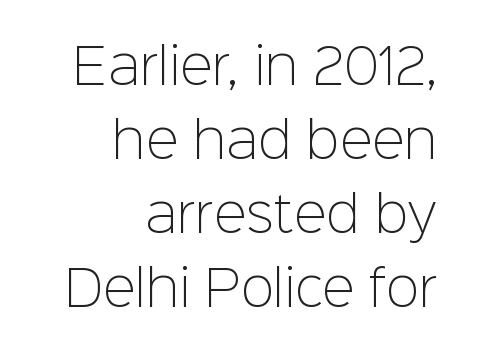
Descenders hang freely into open space. You could not count columns in this text — the font is proportionally spaced. Characters follow at the spacing the type designer built in. Where is the straight margin? On the right. You can tell it's not italic because the verticals are truly vertical. This block has exactly the height ordinary leading produces.
